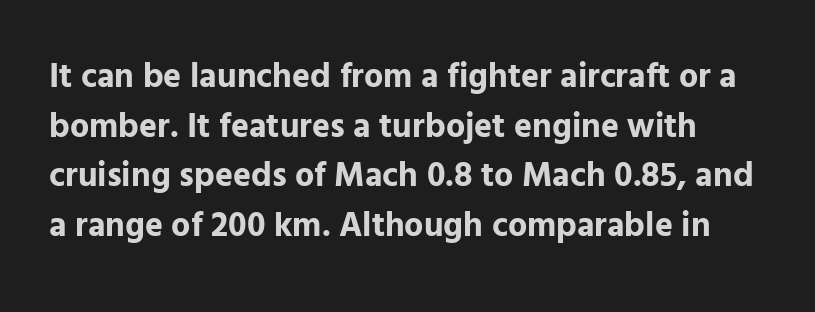
{"serif": "no", "italic": "no", "bold": "yes", "weight": "bold", "width": "normal", "stroke_contrast": "low", "x_height": "medium", "monospaced": "no", "underline": "no", "line_spacing": "normal", "line_spacing_ratio": 1.46, "letter_spacing": "normal", "letter_spacing_em": 0.0, "glyph_px": 34}
